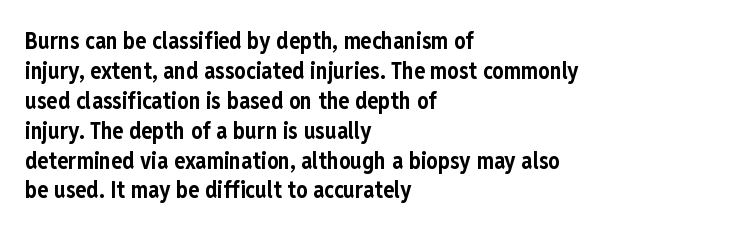
{"italic": "no", "bold": "yes", "underline": "no", "align": "left", "line_spacing": "normal", "line_spacing_ratio": 1.3, "letter_spacing": "normal", "letter_spacing_em": 0.0, "glyph_px": 23}
